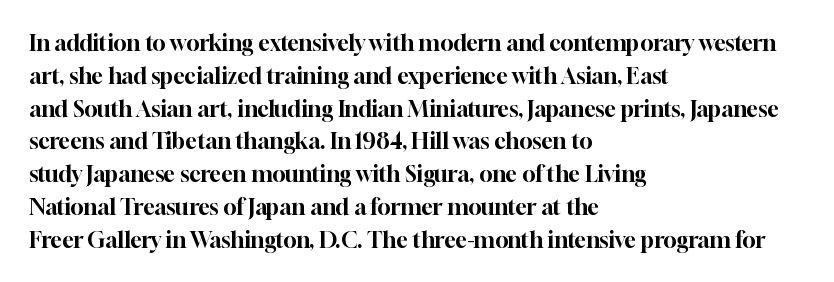
Q: Is the text italic (slanted)? A: No, it is upright.
Q: Is the text underlined? A: No.
Q: How is the paragraph aligned? A: Left-aligned.
Q: Is the spacing between letters normal or unusually wide? A: Normal.
Q: Is the spacing between lines tight, normal or loose? A: Normal.
